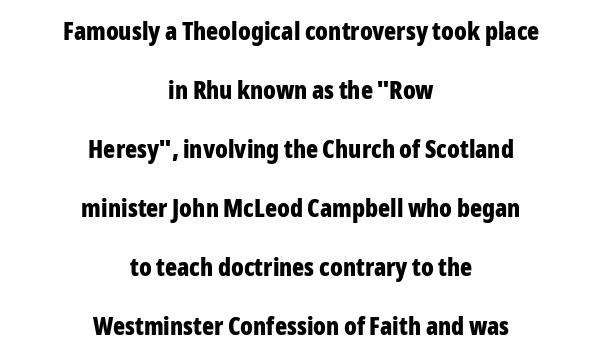
Q: Is the text bold? A: Yes.
Q: Is the text italic (slanted)? A: No, it is upright.
Q: Is the text underlined? A: No.
Q: How is the paragraph aligned? A: Centered.
Q: Is the spacing between letters normal or unusually wide? A: Normal.
Q: Is the spacing between lines tight, normal or loose? A: Loose.
